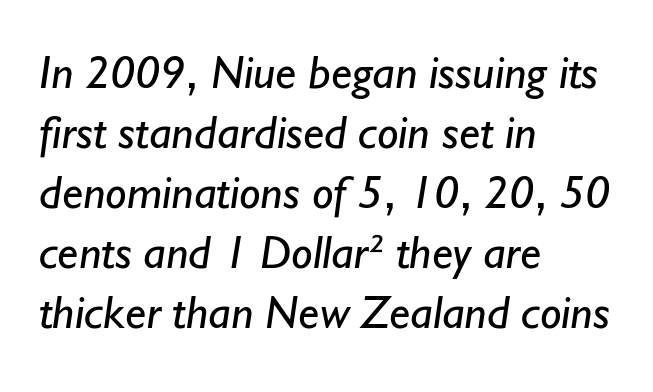
Heft: none added — not bold. Check under the words: just untouched page. The typesetter chose a ragged-right arrangement here. Successive baselines arrive at the customary interval. Examine the stroke ends and you'll find no serifs. You could not count columns in this text — the font is proportionally spaced.
